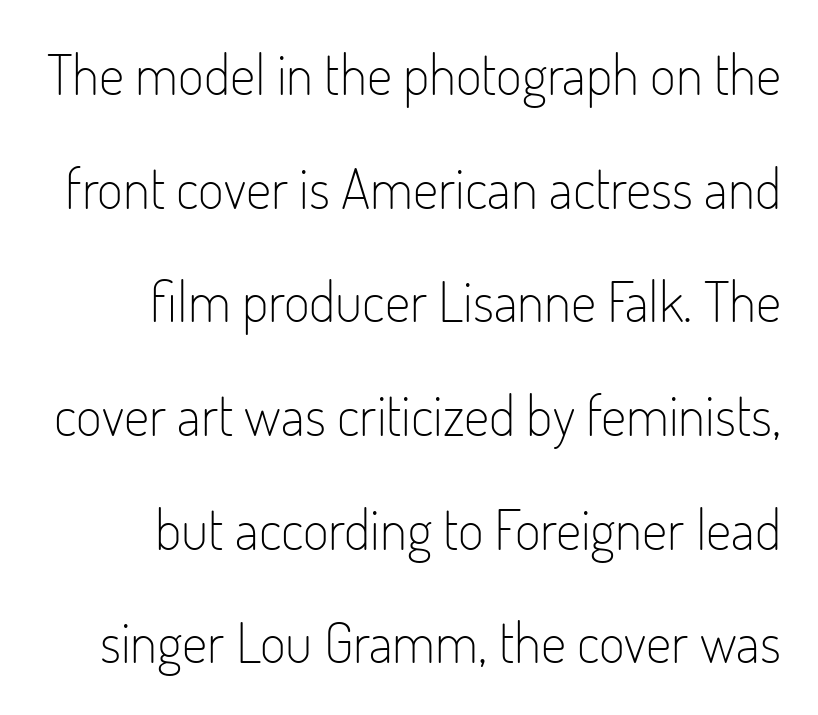
The image shows 56 px light, condensed sans-serif type, upright; set right-aligned, loose line spacing (2.03x), normal letter spacing, not underlined; low stroke contrast and a small x-height.
